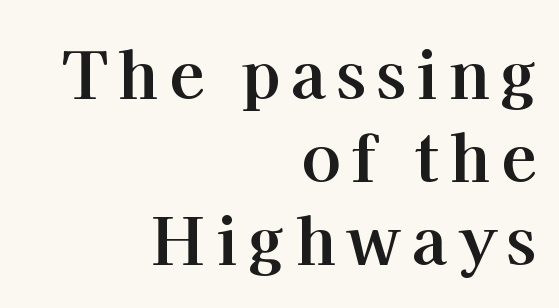
Q: Is the text bold? A: Yes.
Q: Is the text italic (slanted)? A: No, it is upright.
Q: Is the typeface a serif or a sans-serif typeface? A: Serif.
Q: Is the text underlined? A: No.
Q: How is the paragraph aligned? A: Right-aligned.
Q: Is the spacing between lines tight, normal or loose? A: Normal.
Q: Width (condensed, normal, or wide)? A: Normal.
Q: Stroke contrast? A: High.
Q: x-height? A: Medium.
Q: Monospaced? A: No.
